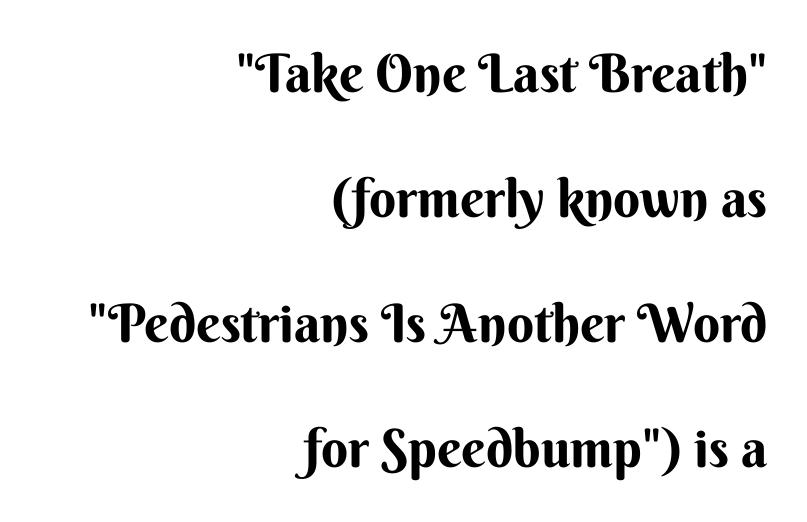
The image shows 53 px sans-serif type, upright; set right-aligned, loose line spacing (2.36x), normal letter spacing, not underlined; medium stroke contrast and a small x-height.
